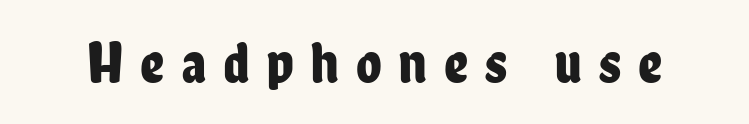
Q: Is the text italic (slanted)? A: No, it is upright.
Q: Is the typeface a serif or a sans-serif typeface? A: Sans-serif.
Q: Is the text underlined? A: No.
Q: Is the spacing between letters normal or unusually wide? A: Unusually wide.
Q: Width (condensed, normal, or wide)? A: Condensed.
Q: Stroke contrast? A: Low.
Q: x-height? A: Medium.
Q: Monospaced? A: No.
